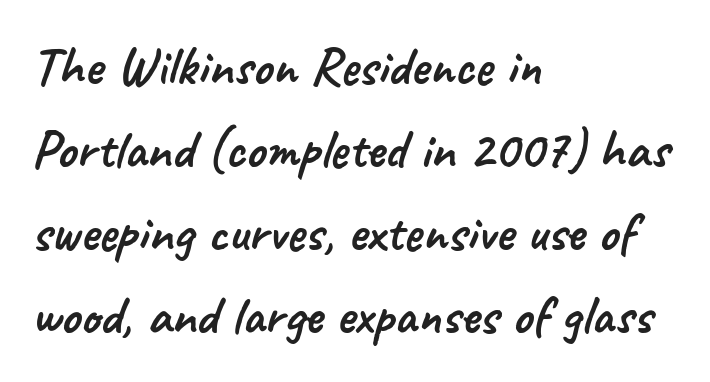
The image shows 55 px sans-serif type; set left-aligned, normal line spacing (1.51x), normal letter spacing, not underlined; low stroke contrast and a small x-height.
